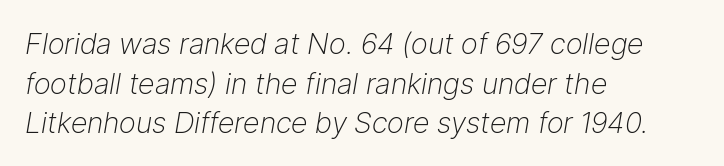
Observe the lean: these are italic letterforms. Stroke mass is kept to a normal reading level or below. Unmarked baselines from the first word to the last. Every row of glyphs begins at an identical x-position on the left. These lines sit exactly where default settings would place them. Is this a fixed-width face? No — the glyphs have proportional, varying widths.
